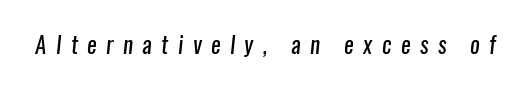
The image shows 23 px text type; set unusually wide letter spacing (+0.41 em), not underlined.
